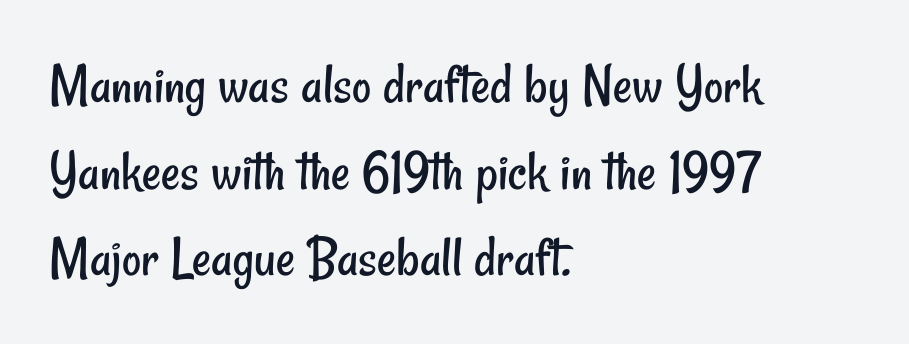
{"serif": "no", "bold": "no", "weight": "regular", "width": "condensed", "stroke_contrast": "low", "x_height": "small", "monospaced": "no", "underline": "no", "align": "left", "line_spacing": "normal", "line_spacing_ratio": 1.47, "letter_spacing": "normal", "letter_spacing_em": 0.0, "glyph_px": 59}
